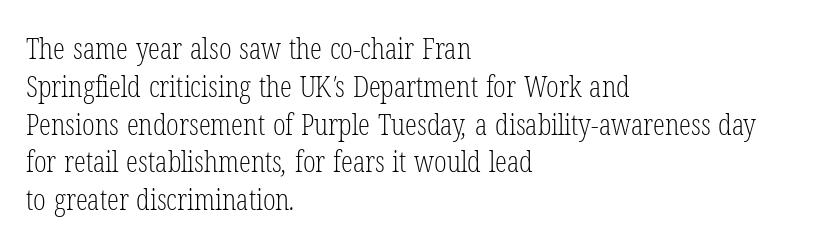
The block of text has a typical density, with ordinary space between rows. The letters look calm and open, with moderate or lighter stems. These lines are rendered in a variable-pitch font. This is serif lettering, the kind often seen in printed books. Underline: absent. Horizontally, the lines are justified to the leading edge only.
